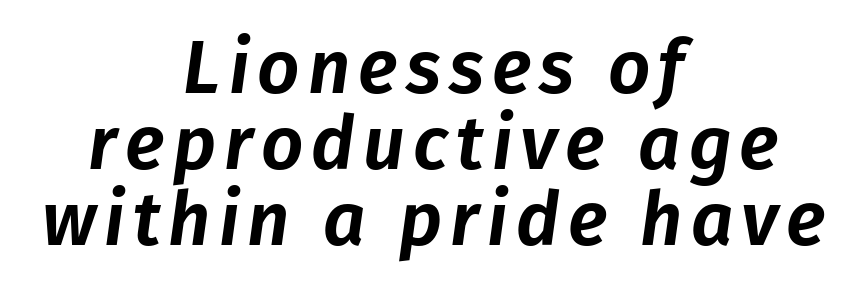
The image shows 74 px text type, italic (leaning right); set centered, tight line spacing (1.03x), not underlined; low stroke contrast and a medium x-height.
